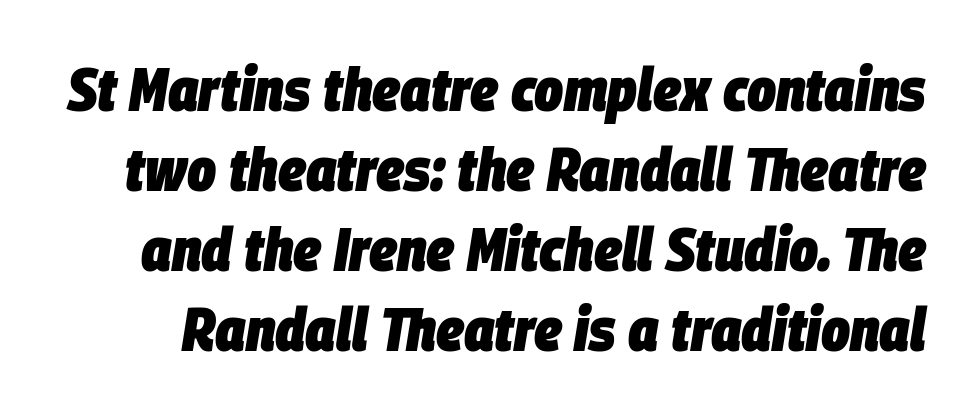
{"italic": "yes", "lean": "right", "slant_degrees": 9, "bold": "yes", "weight": "heavy", "width": "condensed", "stroke_contrast": "low", "x_height": "large", "monospaced": "no", "underline": "no", "line_spacing": "normal", "line_spacing_ratio": 1.31, "letter_spacing": "normal", "letter_spacing_em": 0.0, "glyph_px": 61}
